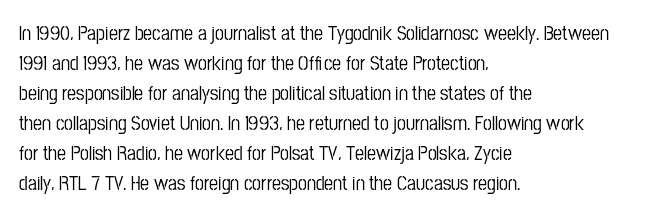
{"italic": "no", "underline": "no", "align": "left", "line_spacing": "normal", "line_spacing_ratio": 1.5, "letter_spacing": "normal", "letter_spacing_em": 0.0, "glyph_px": 20}
